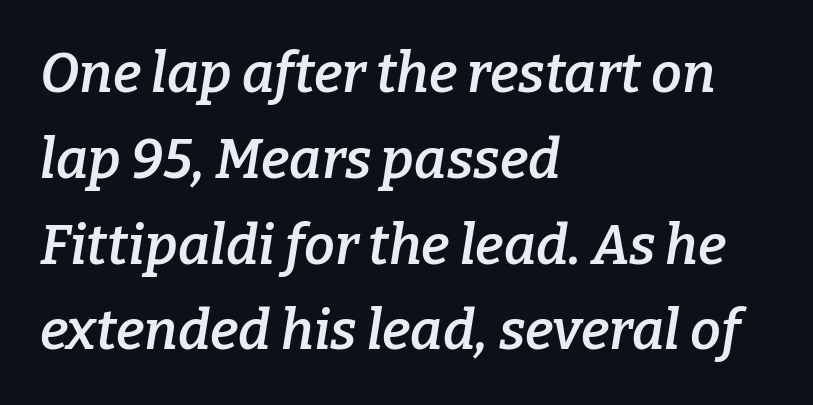
The image shows 55 px semibold serif type, italic (leaning right); set left-aligned, normal line spacing (1.56x), normal letter spacing, not underlined; low stroke contrast and a medium x-height.
